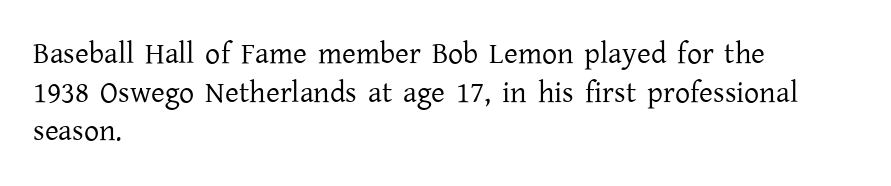
The image shows 30 px regular-weight serif type, upright; set left-aligned, normal line spacing (1.29x), normal letter spacing, not underlined; low stroke contrast and a medium x-height.
